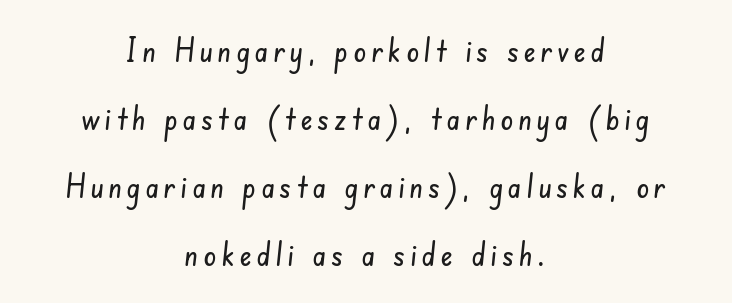
The image shows 32 px condensed sans-serif type; set centered, loose line spacing (2.12x), not underlined; low stroke contrast and a small x-height.
